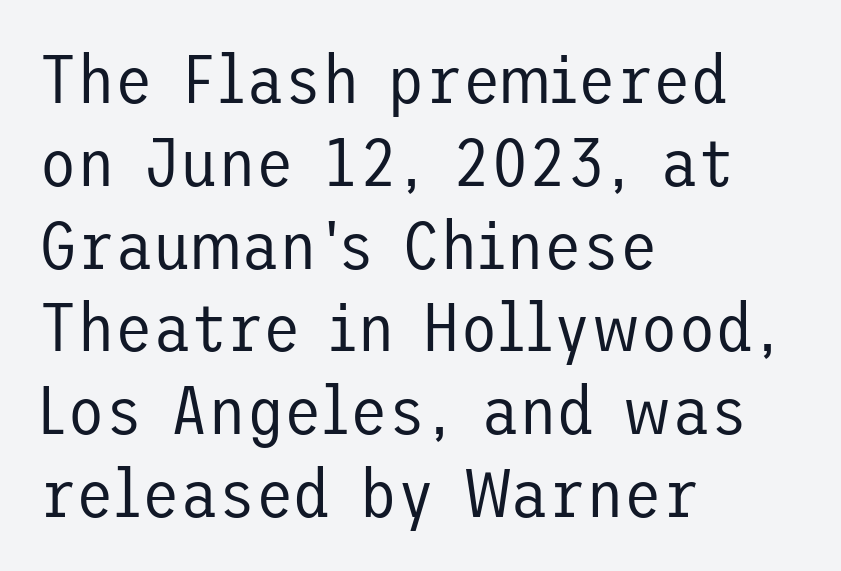
Q: Is the text bold? A: No.
Q: Is the text italic (slanted)? A: No, it is upright.
Q: Is the typeface a serif or a sans-serif typeface? A: Sans-serif.
Q: Is the text underlined? A: No.
Q: How is the paragraph aligned? A: Left-aligned.
Q: Is the spacing between letters normal or unusually wide? A: Normal.
Q: Width (condensed, normal, or wide)? A: Normal.
Q: Stroke contrast? A: Low.
Q: x-height? A: Medium.
